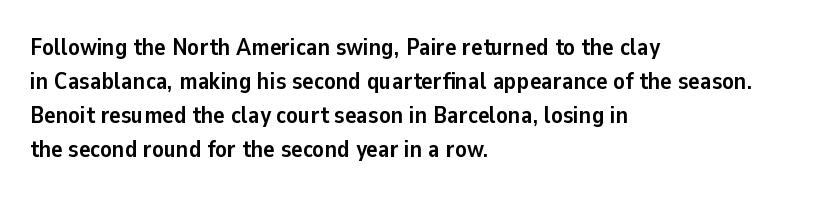
The image shows 24 px bold type, upright; set left-aligned, normal line spacing (1.42x), normal letter spacing, not underlined.
